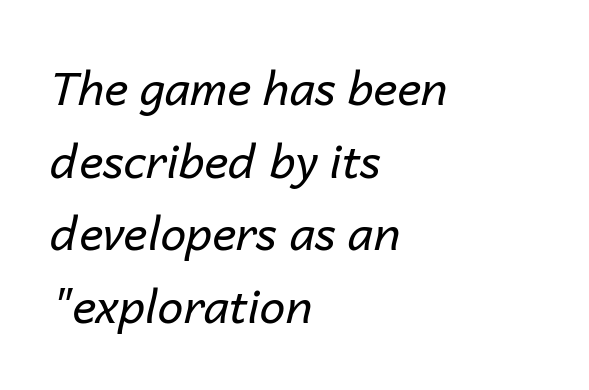
The image shows 46 px regular-weight type, italic (leaning right); set left-aligned, normal line spacing (1.58x), normal letter spacing, not underlined; low stroke contrast and a medium x-height.
